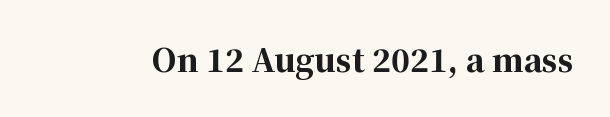
The image shows 31 px bold serif type, upright; set normal letter spacing, not underlined; high stroke contrast and a medium x-height.
